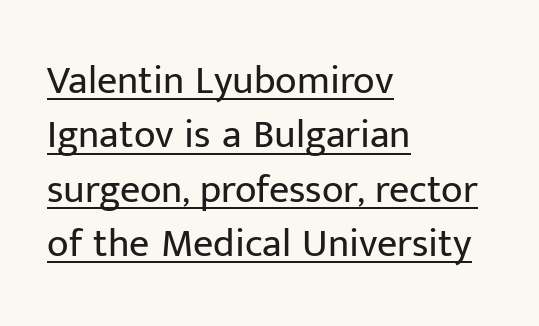
Q: Is the text bold? A: No.
Q: Is the text italic (slanted)? A: No, it is upright.
Q: Is the typeface a serif or a sans-serif typeface? A: Sans-serif.
Q: Is the text underlined? A: Yes.
Q: How is the paragraph aligned? A: Left-aligned.
Q: Is the spacing between letters normal or unusually wide? A: Normal.
Q: Is the spacing between lines tight, normal or loose? A: Normal.
Q: Width (condensed, normal, or wide)? A: Normal.
Q: Stroke contrast? A: Low.
Q: x-height? A: Medium.
Q: Monospaced? A: No.
